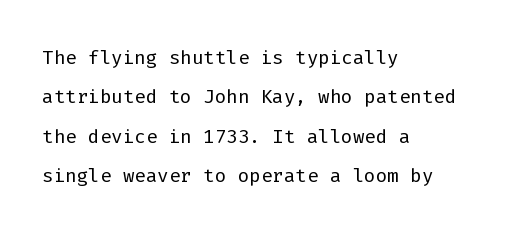
Quick note: not italic, upright. Is the stroke heavy? The answer is a plain regular-or-lighter. The setting favours the left margin, as ordinary paragraphs usually do. Has an underline been added? It has not. Tracking here is standard; glyphs follow each other at the usual distance. Line spacing here is normal.
